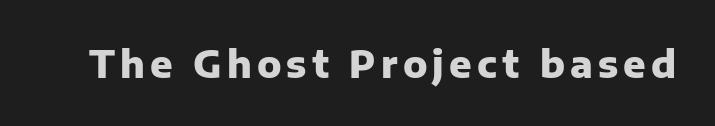
Posture: vertical. Classification — sans serif. The passage shown is emphatically bold. The glyphs are unaccompanied by any horizontal stroke below them.
